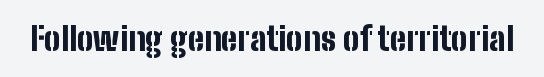
Q: Is the text bold? A: Yes.
Q: Is the text italic (slanted)? A: No, it is upright.
Q: Is the typeface a serif or a sans-serif typeface? A: Sans-serif.
Q: Is the text underlined? A: No.
Q: Is the spacing between letters normal or unusually wide? A: Normal.
Q: Width (condensed, normal, or wide)? A: Condensed.
Q: Stroke contrast? A: Low.
Q: x-height? A: Medium.
Q: Monospaced? A: No.
